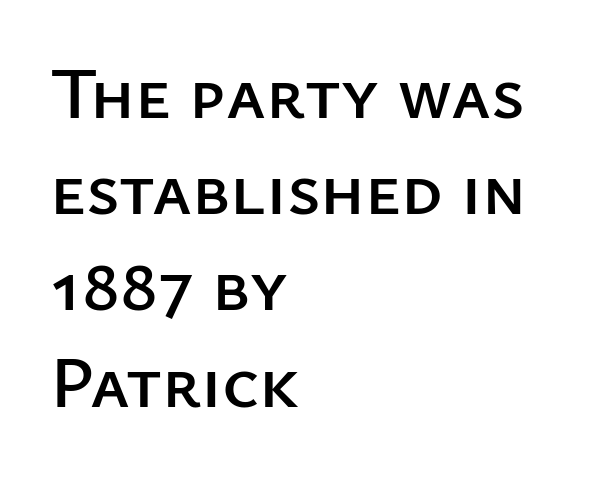
A typesetter would call this leading conventional body-copy spacing. Only glyphs here, with clear space below each row. In terms of letterspacing, this is plain default setting. The compositor pushed each line to the left boundary. Character widths vary here, with narrow letters taking less room than wide ones.
